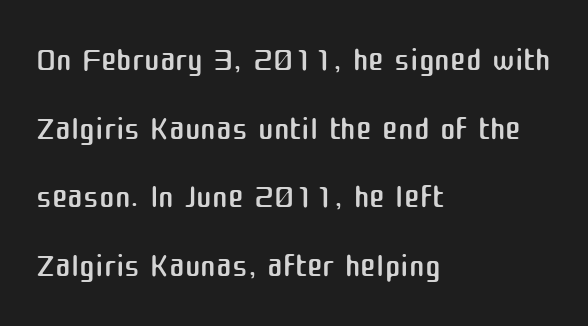
The image shows 47 px regular-weight sans-serif type, upright; set left-aligned, normal line spacing (1.46x), normal letter spacing, not underlined; medium stroke contrast and a medium x-height.
